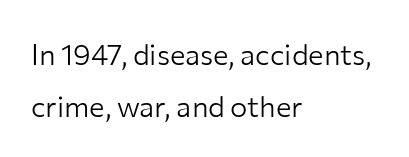
Q: Is the text bold? A: No.
Q: Is the text italic (slanted)? A: No, it is upright.
Q: Is the typeface a serif or a sans-serif typeface? A: Sans-serif.
Q: Is the text underlined? A: No.
Q: How is the paragraph aligned? A: Left-aligned.
Q: Is the spacing between letters normal or unusually wide? A: Normal.
Q: Width (condensed, normal, or wide)? A: Normal.
Q: Stroke contrast? A: Low.
Q: x-height? A: Medium.
Q: Monospaced? A: No.
